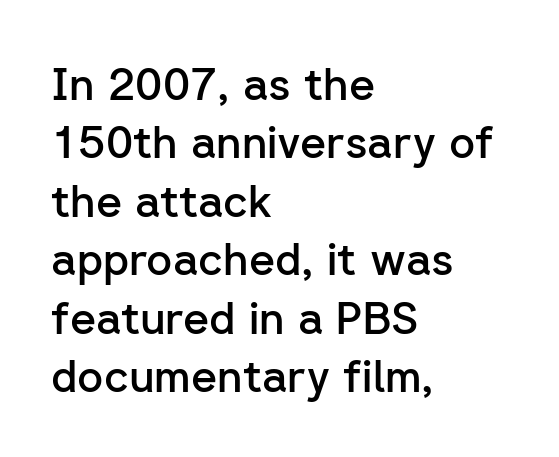
The image shows 45 px semibold sans-serif type, upright; set left-aligned, normal line spacing (1.3x), normal letter spacing, not underlined; low stroke contrast and a medium x-height.
